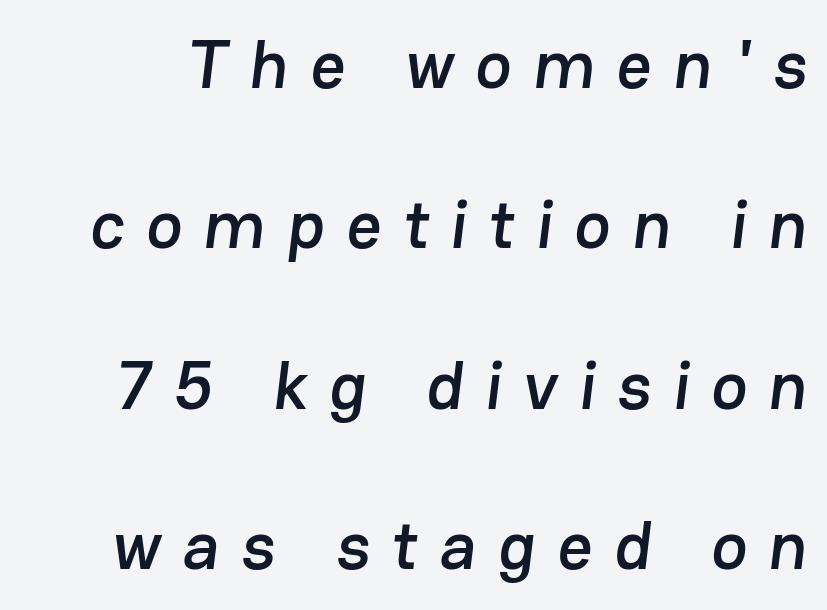
The image shows 68 px sans-serif type; set loose line spacing (2.36x), unusually wide letter spacing (+0.32 em), not underlined; low stroke contrast and a medium x-height.
